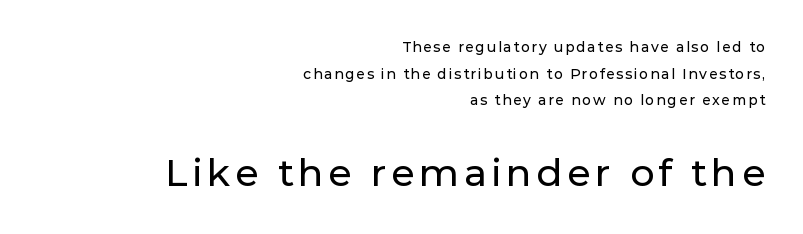
{"serif": "no", "italic": "no", "width": "normal", "stroke_contrast": "low", "x_height": "medium", "monospaced": "no", "underline": "no", "align": "right", "line_spacing": "loose", "line_spacing_ratio": 1.91, "larger_block": "second", "size_ratio": 2.71, "glyph_px": 38}
